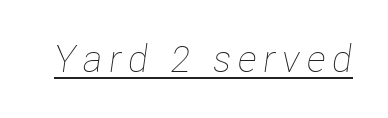
Q: Is the text bold? A: No.
Q: Is the text italic (slanted)? A: Yes, it leans right by about 8 degrees.
Q: Is the text underlined? A: Yes.
Q: Width (condensed, normal, or wide)? A: Condensed.
Q: Stroke contrast? A: Low.
Q: x-height? A: Medium.
Q: Monospaced? A: No.
